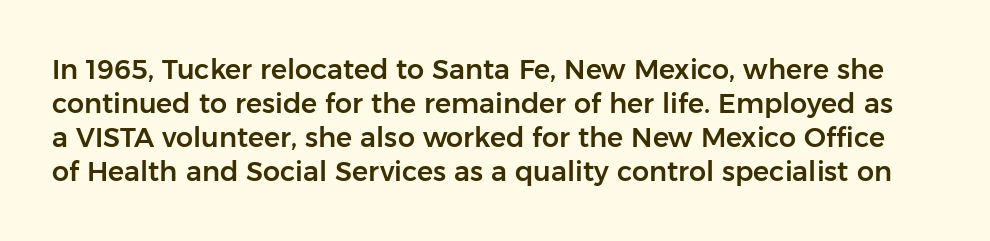
{"italic": "no", "underline": "no", "line_spacing": "normal", "line_spacing_ratio": 1.26, "letter_spacing": "normal", "letter_spacing_em": 0.0, "glyph_px": 27}
